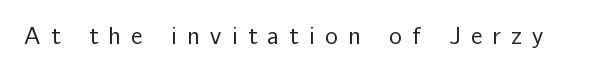
{"italic": "no", "bold": "no", "underline": "no", "letter_spacing": "wide", "letter_spacing_em": 0.43, "glyph_px": 24}
